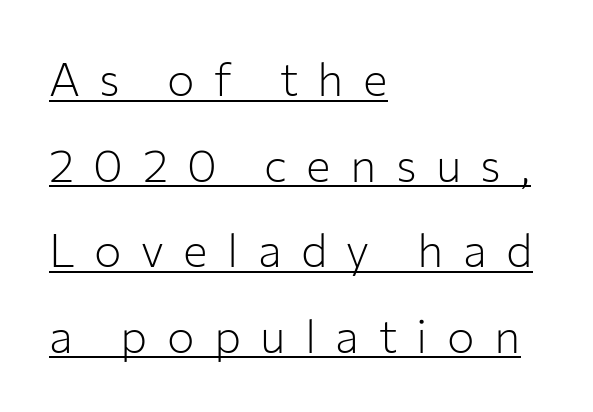
{"serif": "no", "italic": "no", "bold": "no", "weight": "light", "width": "normal", "stroke_contrast": "low", "x_height": "medium", "monospaced": "no", "underline": "yes", "align": "left", "line_spacing_ratio": 1.86, "letter_spacing": "wide", "letter_spacing_em": 0.42, "glyph_px": 46}
